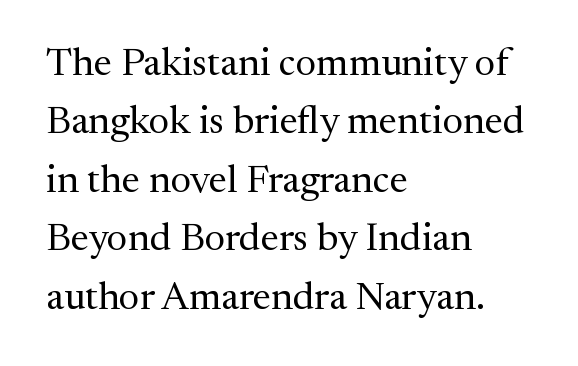
This rendering uses left alignment, leaving the right contour irregular. Weight: regular or lighter. Note: serifs present on the glyphs. Style check: upright. Descenders are the only things crossing below the line.
